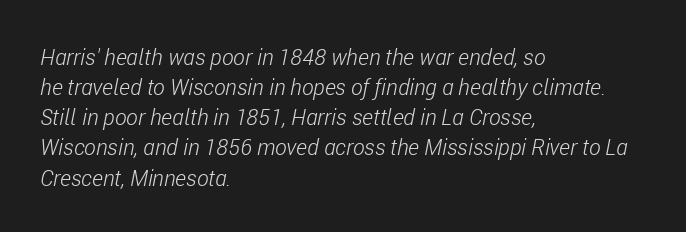
Q: Is the text bold? A: No.
Q: Is the text italic (slanted)? A: Yes, it leans right by about 11 degrees.
Q: Is the text underlined? A: No.
Q: How is the paragraph aligned? A: Left-aligned.
Q: Is the spacing between letters normal or unusually wide? A: Normal.
Q: Is the spacing between lines tight, normal or loose? A: Normal.
